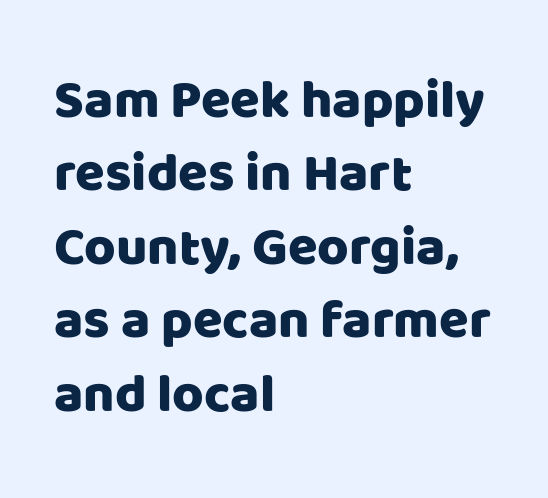
Q: Is the text italic (slanted)? A: No, it is upright.
Q: Is the typeface a serif or a sans-serif typeface? A: Sans-serif.
Q: Is the text underlined? A: No.
Q: How is the paragraph aligned? A: Left-aligned.
Q: Is the spacing between letters normal or unusually wide? A: Normal.
Q: Is the spacing between lines tight, normal or loose? A: Normal.
Q: Width (condensed, normal, or wide)? A: Normal.
Q: Stroke contrast? A: Low.
Q: x-height? A: Large.
Q: Monospaced? A: No.
